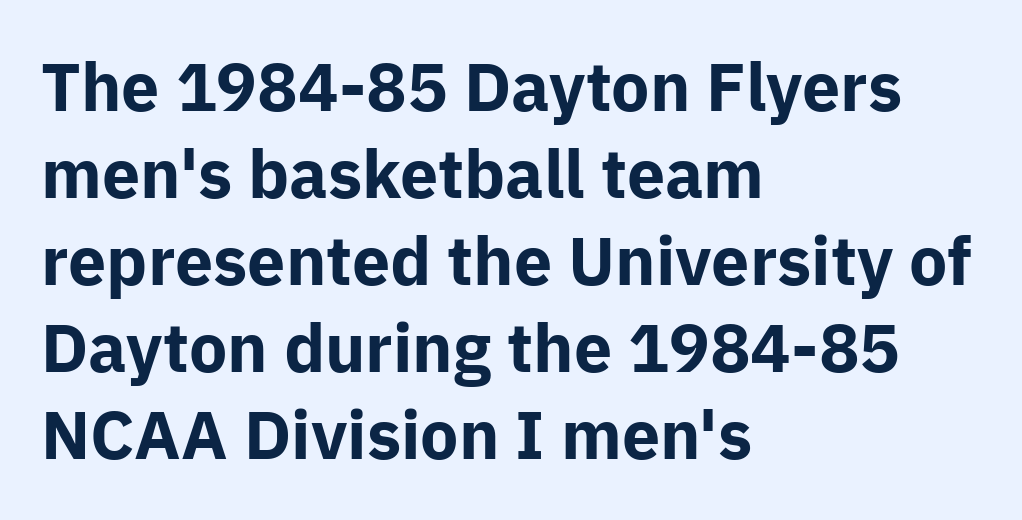
Varying glyph widths throughout — classic text-font behaviour. You'd pick this weight for a headline — it's a proper bold. In terms of letterform style, serifs are entirely absent. A classic flush-left, rag-right setting is used for this passage. The rows are spaced the way most documents space them.
